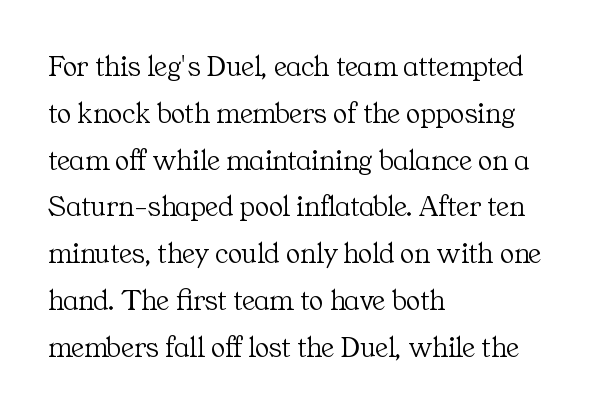
{"serif": "yes", "italic": "no", "bold": "no", "weight": "light", "width": "normal", "stroke_contrast": "medium", "x_height": "medium", "monospaced": "no", "underline": "no", "align": "left", "line_spacing": "normal", "line_spacing_ratio": 1.56, "letter_spacing": "normal", "letter_spacing_em": 0.0, "glyph_px": 30}
